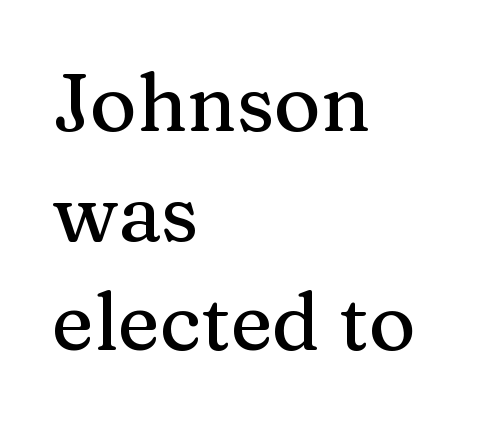
Are there feet on the stems? There are — it's a serif. Only glyphs here, with clear space below each row. The rendering anchors every line to the left-hand side. Italic: no, the glyphs are upright roman. The face used here is proportionally spaced, like ordinary book or web type.
